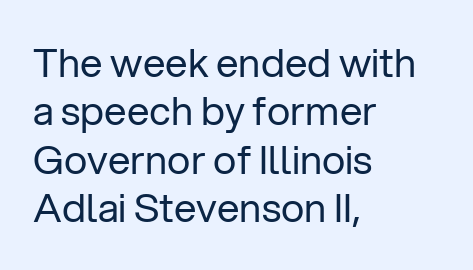
Q: Is the text bold? A: No.
Q: Is the text italic (slanted)? A: No, it is upright.
Q: Is the typeface a serif or a sans-serif typeface? A: Sans-serif.
Q: Is the text underlined? A: No.
Q: How is the paragraph aligned? A: Left-aligned.
Q: Is the spacing between letters normal or unusually wide? A: Normal.
Q: Width (condensed, normal, or wide)? A: Normal.
Q: Stroke contrast? A: Low.
Q: x-height? A: Medium.
Q: Monospaced? A: No.
